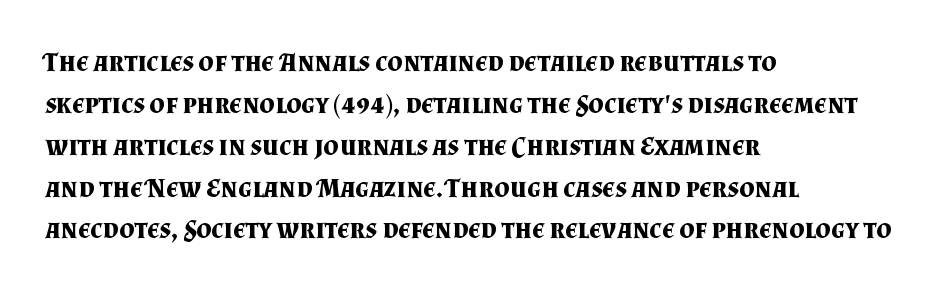
The face used here has the dense, thick strokes of a bold. Students, observe: this is what conventionally led text looks like. Notice how the stems are strictly vertical — no italics here. The setting favours the left margin, as ordinary paragraphs usually do.
